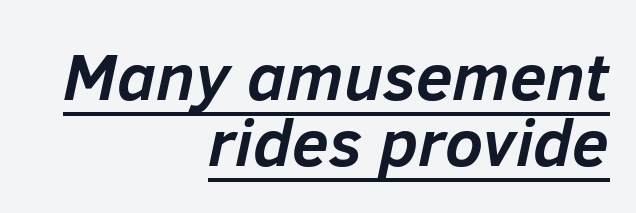
Compared with undecorated copy, this sample adds a rule below the words. A typesetter would call this proportional, since set widths differ per character. The letters sit at their default tracking, neither squeezed nor spread. Each line ends at the same right margin while the left side varies.
